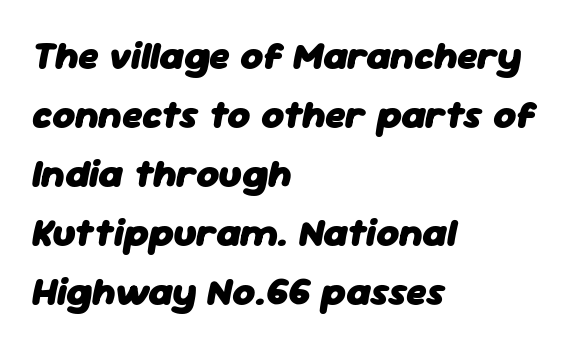
Q: Is the text bold? A: Yes.
Q: Is the text italic (slanted)? A: Yes, it leans right by about 11 degrees.
Q: Is the text underlined? A: No.
Q: How is the paragraph aligned? A: Left-aligned.
Q: Is the spacing between letters normal or unusually wide? A: Normal.
Q: Is the spacing between lines tight, normal or loose? A: Normal.
Q: Width (condensed, normal, or wide)? A: Normal.
Q: Stroke contrast? A: Low.
Q: x-height? A: Medium.
Q: Monospaced? A: No.
